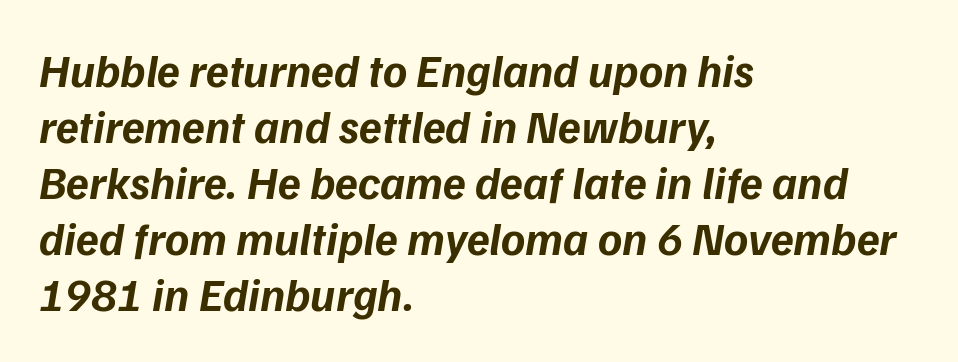
Q: Is the text bold? A: Yes.
Q: Is the text italic (slanted)? A: Yes, it leans right by about 9 degrees.
Q: Is the text underlined? A: No.
Q: How is the paragraph aligned? A: Left-aligned.
Q: Is the spacing between letters normal or unusually wide? A: Normal.
Q: Width (condensed, normal, or wide)? A: Normal.
Q: Stroke contrast? A: Low.
Q: x-height? A: Medium.
Q: Monospaced? A: No.
